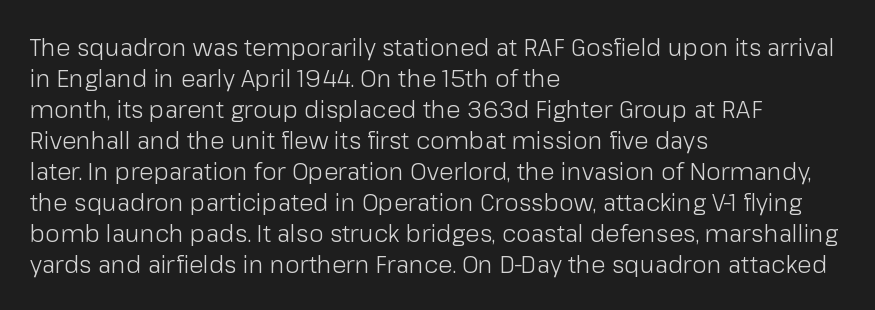
{"italic": "no", "bold": "no", "underline": "no", "align": "left", "line_spacing": "normal", "line_spacing_ratio": 1.29, "letter_spacing": "normal", "letter_spacing_em": 0.0, "glyph_px": 24}
